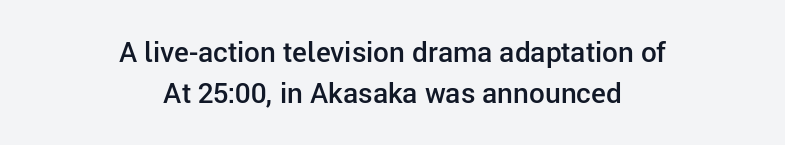
The image shows 28 px semibold sans-serif type, upright; set centered, normal line spacing (1.46x), normal letter spacing, not underlined; low stroke contrast and a medium x-height.
